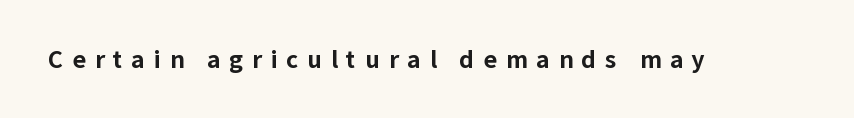
The image shows 23 px bold type, upright; set unusually wide letter spacing (+0.38 em), not underlined.
